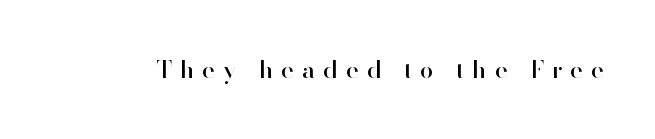
{"italic": "no", "underline": "no", "letter_spacing": "wide", "letter_spacing_em": 0.34, "glyph_px": 24}
